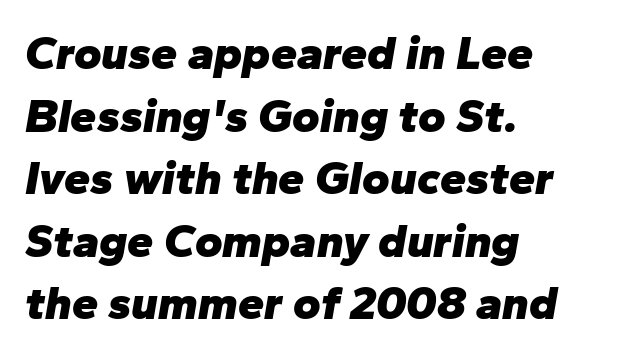
Look at the stroke-to-counter ratio: heavy, a bold. Proportional: the letters do not fall into vertical columns. Decoration check: the copy has no underline. Nothing unusual about the tracking: characters are spaced as the font intends.
